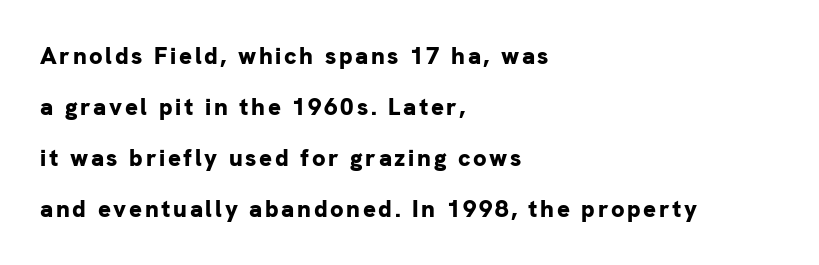
The image shows 24 px bold type, upright; set left-aligned, loose line spacing (2.12x), not underlined.
